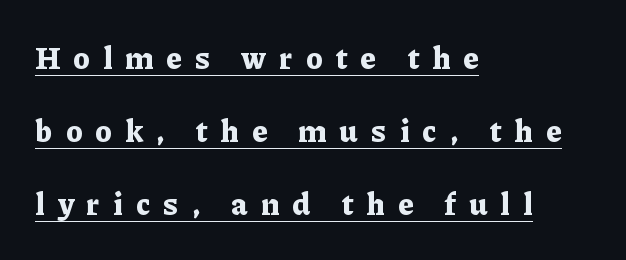
{"serif": "yes", "italic": "no", "bold": "yes", "weight": "bold", "width": "normal", "stroke_contrast": "low", "x_height": "medium", "monospaced": "no", "underline": "yes", "align": "left", "line_spacing": "loose", "line_spacing_ratio": 2.43, "letter_spacing": "wide", "letter_spacing_em": 0.44, "glyph_px": 30}
